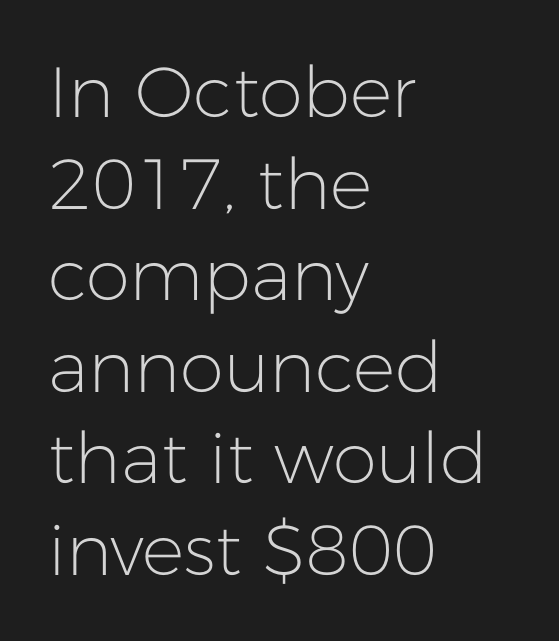
{"serif": "no", "italic": "no", "bold": "no", "weight": "light", "width": "normal", "stroke_contrast": "low", "x_height": "medium", "monospaced": "no", "underline": "no", "align": "left", "line_spacing": "normal", "line_spacing_ratio": 1.29, "letter_spacing": "normal", "letter_spacing_em": 0.0, "glyph_px": 71}
